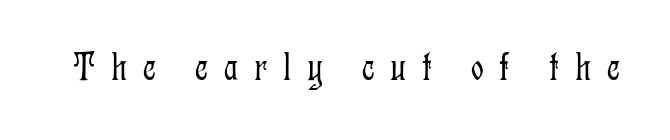
Think standard paragraph weight, or any step lighter than that. There is plenty of visible air inserted between adjacent glyphs. The rendering uses natural spacing where letterforms have individual widths. This rendering employs a face with finishing strokes, i.e., a serif. The foot of each line stays bare and open. It's the straight-up-and-down kind of type.
